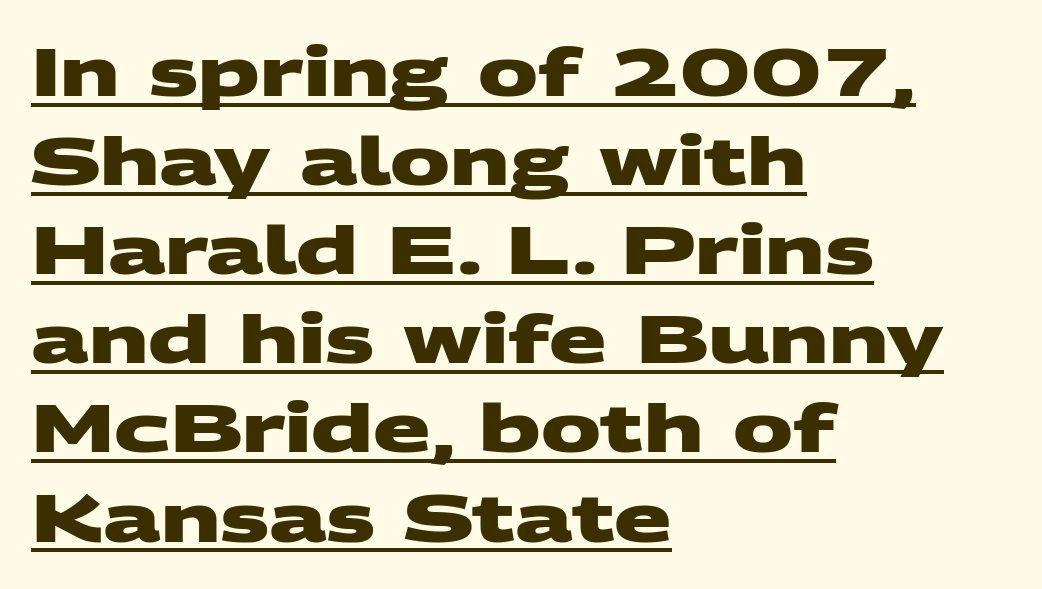
The image shows 67 px heavy, wide sans-serif type; set left-aligned, normal line spacing (1.33x), normal letter spacing, underlined; medium stroke contrast and a large x-height.
